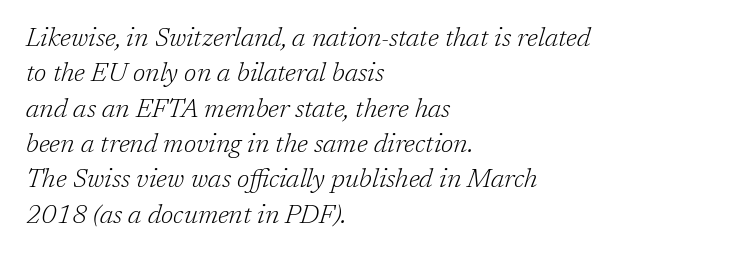
No extra tracking has been applied to these lines. The lines are quadded left. The specimen reads as italic at a glance. How would I describe the line gaps? Plain and ordinary. The space beneath each line is pristine and unruled.
